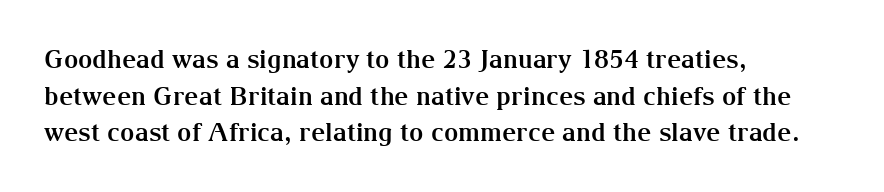
Compared with an ordinary text face, these strokes are far heavier — a full bold. Tall strokes in this sample are plumb rather than angled. Reading down the block, your eye returns to a fixed left position each line. The space directly below the letters is spotless. Leading matches the norm, producing a regular column. The type is set solid horizontally, with unmodified tracking.
